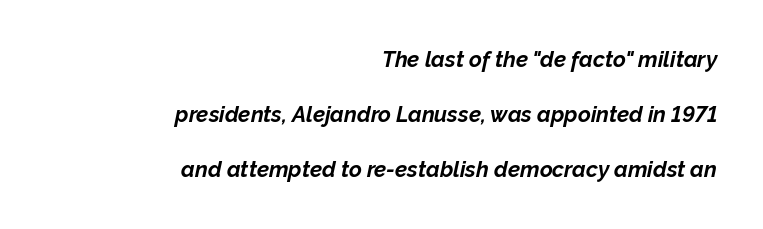
The image shows 22 px bold type, italic (leaning right); set right-aligned, loose line spacing (2.5x), normal letter spacing, not underlined.
